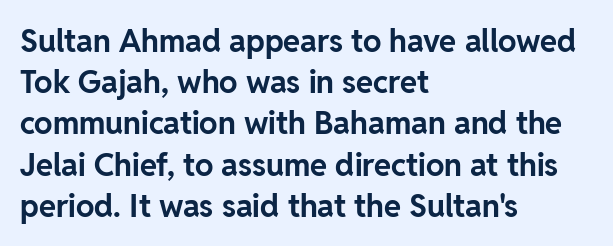
These lines carry a lot of weight — the face is fully bold. All the whitespace from short lines collects on the right. Normally led — the rows are evenly, conventionally spaced. This rendering features lettering with no underline. These lines are rendered in a variable-pitch font.
